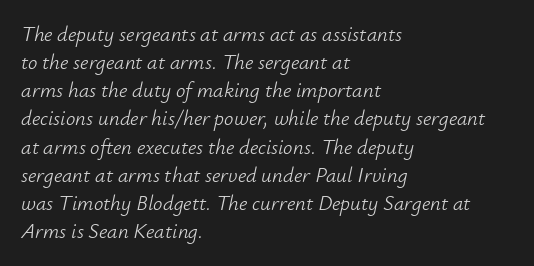
The image shows 21 px text type, italic (leaning right); set left-aligned, normal line spacing (1.34x), normal letter spacing, not underlined.
